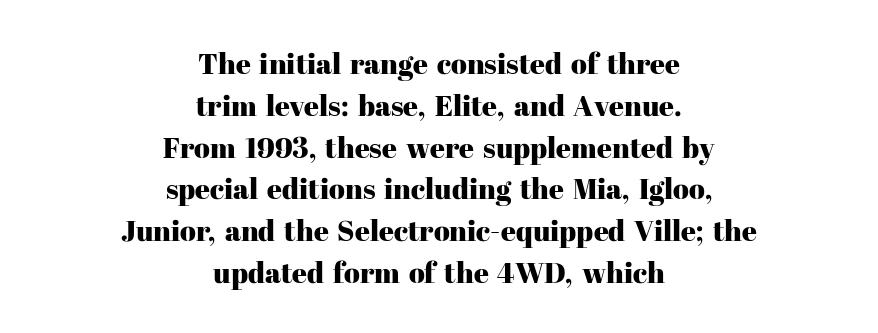
{"serif": "yes", "italic": "no", "width": "normal", "stroke_contrast": "high", "x_height": "medium", "monospaced": "no", "underline": "no", "align": "center", "line_spacing": "normal", "line_spacing_ratio": 1.44, "letter_spacing": "normal", "letter_spacing_em": 0.0, "glyph_px": 29}
